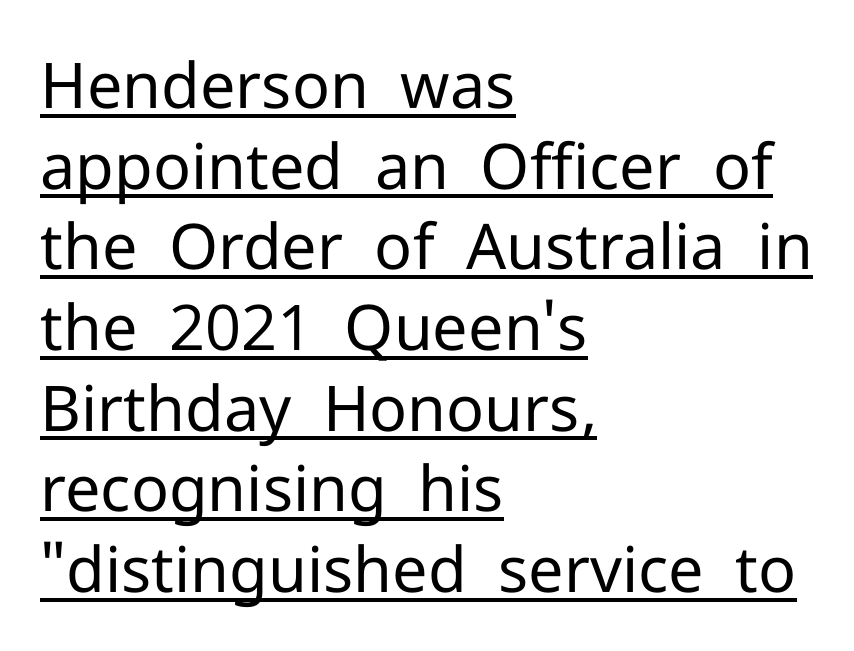
{"serif": "no", "italic": "no", "bold": "no", "weight": "regular", "width": "normal", "stroke_contrast": "low", "x_height": "medium", "monospaced": "no", "underline": "yes", "align": "left", "line_spacing": "normal", "line_spacing_ratio": 1.28, "letter_spacing": "normal", "letter_spacing_em": 0.0, "glyph_px": 63}
